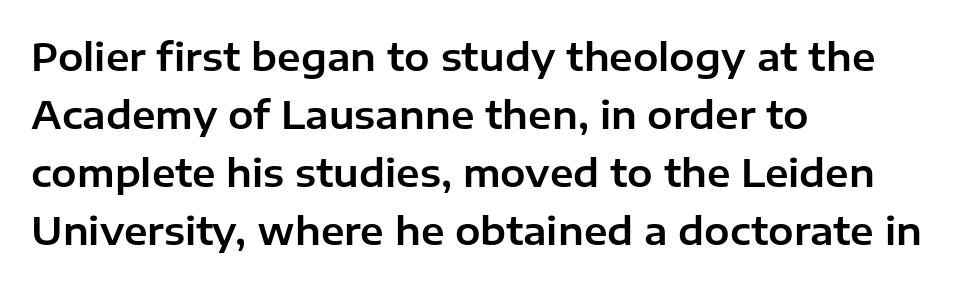
Tracking value appears to be zero — textbook default spacing. The letters carry no serifs — their stems end cleanly without finishing strokes. Regular leading. Check the space under the baseline: it is left empty. The lettering stays uniformly vertical, giving the passage a roman look.
